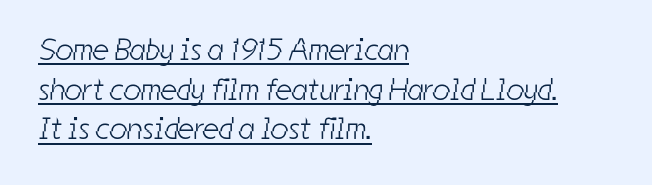
Short note: letters normally spaced. Beneath each row of characters lies a ruled line. The rag falls on the right side of this text block. The text was rendered using a sans face with plain stroke endings.
